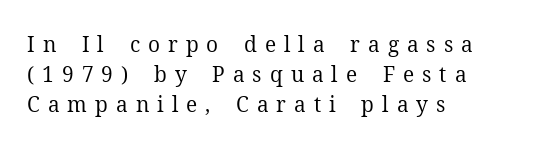
The image shows 21 px text type, upright; set left-aligned, normal line spacing (1.42x), unusually wide letter spacing (+0.38 em), not underlined.
